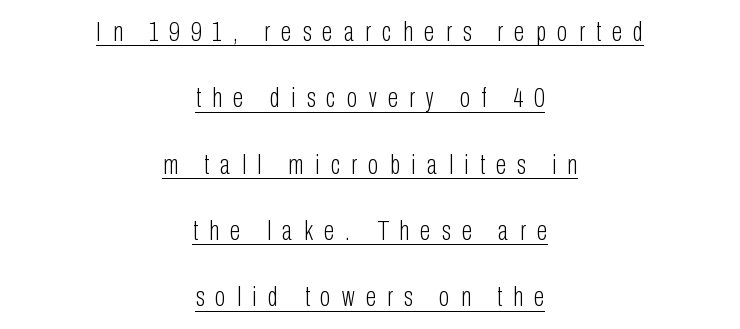
Q: Is the text bold? A: No.
Q: Is the text italic (slanted)? A: No, it is upright.
Q: Is the typeface a serif or a sans-serif typeface? A: Sans-serif.
Q: Is the text underlined? A: Yes.
Q: How is the paragraph aligned? A: Centered.
Q: Is the spacing between letters normal or unusually wide? A: Unusually wide.
Q: Is the spacing between lines tight, normal or loose? A: Loose.
Q: Width (condensed, normal, or wide)? A: Condensed.
Q: Stroke contrast? A: Low.
Q: x-height? A: Medium.
Q: Monospaced? A: No.
